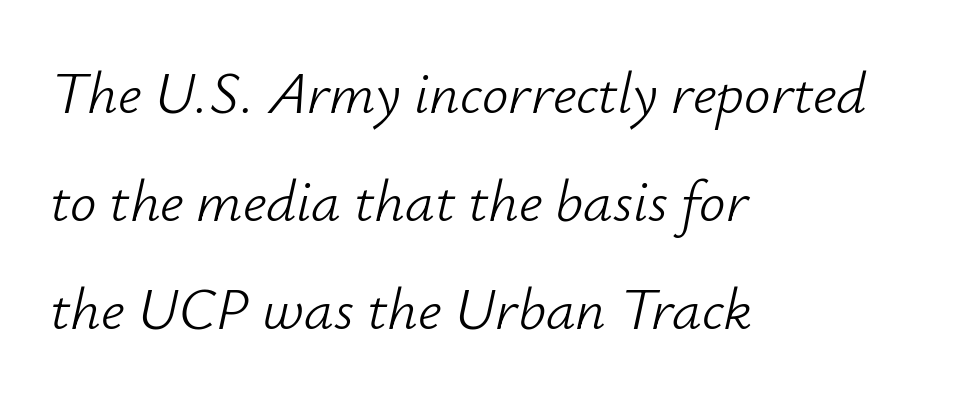
The image shows 59 px light type, italic (leaning right); set left-aligned, line spacing 1.83x, normal letter spacing, not underlined; low stroke contrast and a small x-height.
